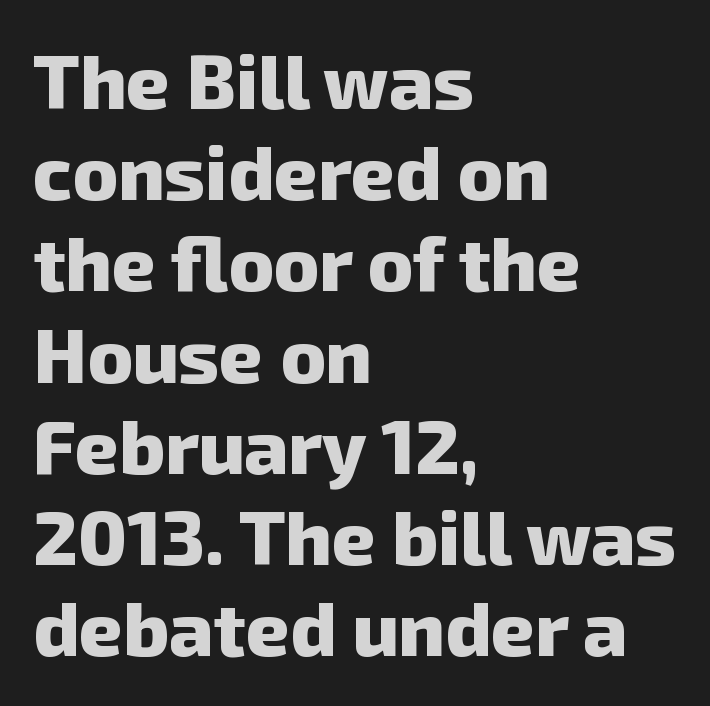
A bare baseline throughout the passage. Font category for this specimen: sans-serif. Here the glyphs are tracked normally, forming tight word shapes. Typeset ragged right — the left edge is the straight one. The passage shown is emphatically bold. Spacing verdict: proportional, widths tailored to each character.
